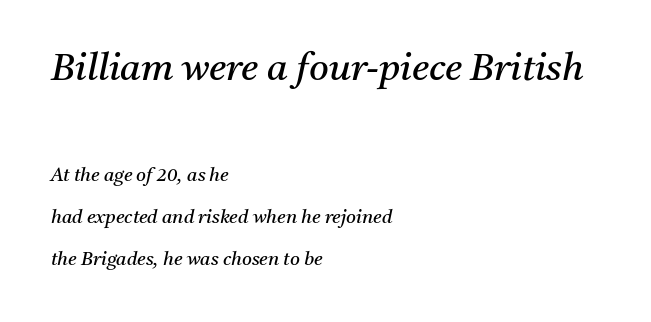
Q: Is the text bold? A: No.
Q: Is the text italic (slanted)? A: Yes, it leans right by about 11 degrees.
Q: Is the typeface a serif or a sans-serif typeface? A: Serif.
Q: Is the text underlined? A: No.
Q: How is the paragraph aligned? A: Left-aligned.
Q: Is the spacing between letters normal or unusually wide? A: Normal.
Q: Is the spacing between lines tight, normal or loose? A: Loose.
Q: Which block of text is set in a larger size, the first (top) or the second (bottom)? A: The first (top) one.
Q: Width (condensed, normal, or wide)? A: Normal.
Q: Stroke contrast? A: Medium.
Q: x-height? A: Medium.
Q: Monospaced? A: No.
